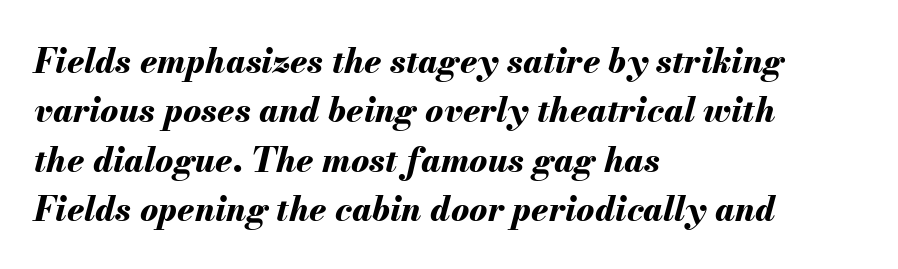
Q: Is the text bold? A: Yes.
Q: Is the text italic (slanted)? A: Yes, it leans right by about 13 degrees.
Q: Is the text underlined? A: No.
Q: How is the paragraph aligned? A: Left-aligned.
Q: Is the spacing between letters normal or unusually wide? A: Normal.
Q: Is the spacing between lines tight, normal or loose? A: Normal.
Q: Width (condensed, normal, or wide)? A: Normal.
Q: Stroke contrast? A: Medium.
Q: x-height? A: Small.
Q: Monospaced? A: No.
